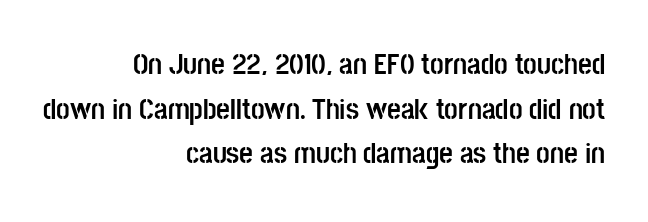
Italic: no, the glyphs are upright roman. The face used here has the dense, thick strokes of a bold. Compared with typical paragraphs, the rows here are spaced about the same. The rendering anchors every line to the right-hand side. The passage shown is typed in a proportional face where columns would drift. The foot of each line stays bare and open.
